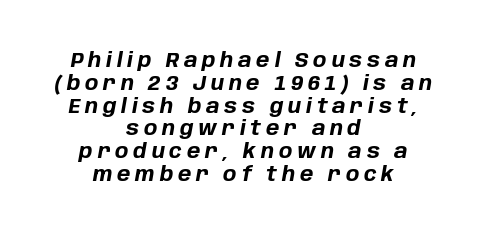
The image shows 20 px bold type, italic (leaning right); set centered, tight line spacing (1.14x), unusually wide letter spacing (+0.24 em), not underlined.
